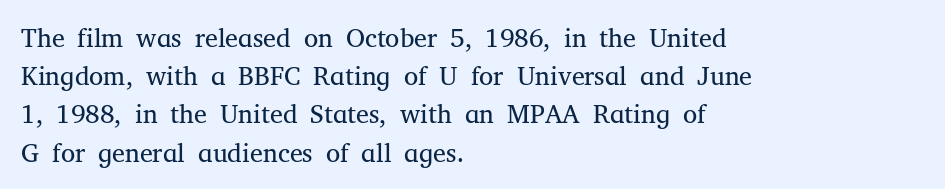
The vertical gap from one line to the next is medium. Quick note: underline off. The characters are drawn with everyday or finer stroke widths. A typesetter would mark this as roman, not italic. Caption: multi-line text, flush left, ragged right.
